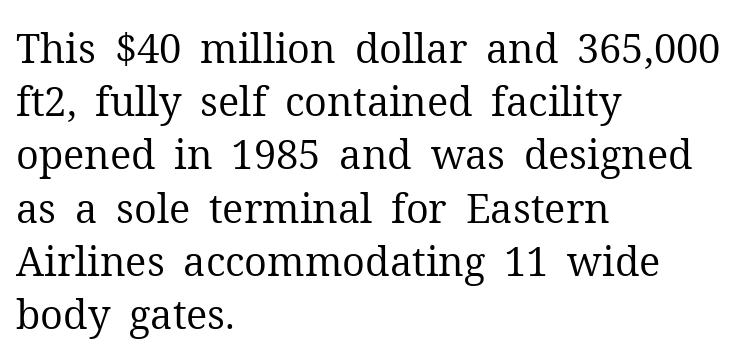
{"serif": "yes", "italic": "no", "bold": "no", "weight": "regular", "width": "normal", "stroke_contrast": "medium", "x_height": "medium", "monospaced": "no", "underline": "no", "align": "left", "line_spacing": "normal", "line_spacing_ratio": 1.33, "letter_spacing": "normal", "letter_spacing_em": 0.0, "glyph_px": 40}
